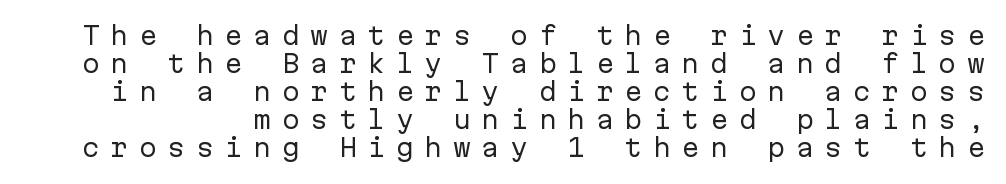
{"italic": "no", "bold": "no", "underline": "no", "line_spacing_ratio": 1.17, "letter_spacing": "wide", "letter_spacing_em": 0.44, "glyph_px": 24}
